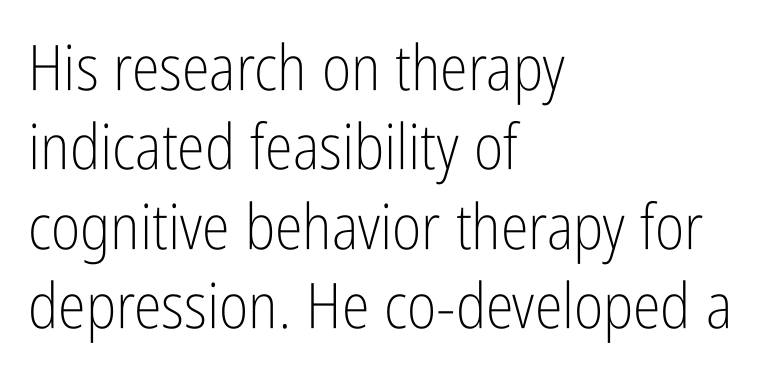
Is this a fixed-width face? No — the glyphs have proportional, varying widths. This sample is left-justified, so line endings fall wherever the words run out. The string is rendered with underlining switched off. Reading down the column, the eye jumps a familiar distance to each next line. Designer's note — italics off, roman on.
